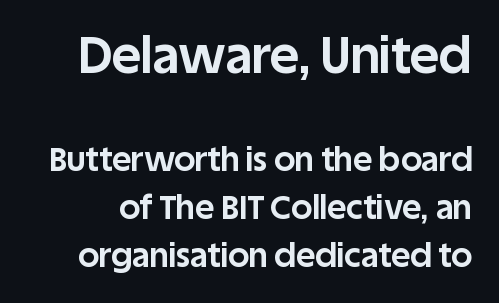
The rendering shows plain stroke endings on the letterforms — a sans-serif design. Honestly, the letter spacing is just normal — you wouldn't notice it. Nobody drew a line under any word here. Leading: standard.
